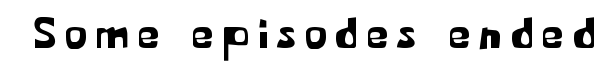
Honestly, the letter spacing is so wide it's the main thing you notice. The letters advance in unequal steps, a hallmark of proportional type. In terms of letterform style, serifs are entirely absent. Has an underline been added? It has not. Unlike italic type, these characters show no tilt at all.
